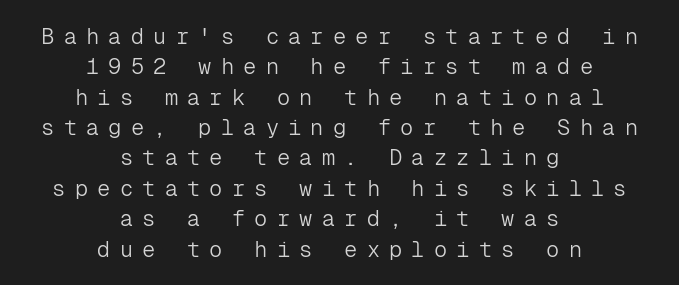
Beneath every word, the page is bare. Quick note: interline space is typical. The text block is weighted toward neither margin, spreading evenly from the middle. What stands out about the letter spacing? Its width — letters are far apart. Weight: not bold — regular or lighter. Posture: vertical.
